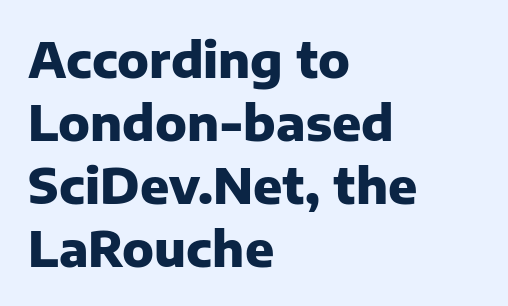
The image shows 48 px heavy sans-serif type, upright; set left-aligned, normal line spacing (1.31x), normal letter spacing, not underlined; low stroke contrast and a medium x-height.
